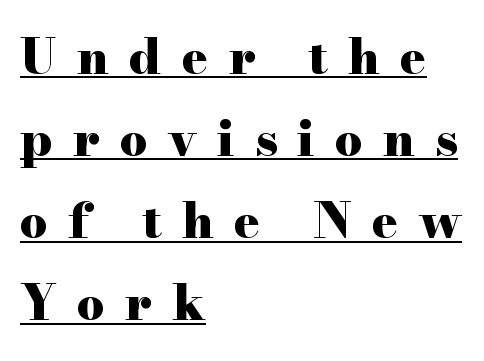
Q: Is the text bold? A: Yes.
Q: Is the text italic (slanted)? A: No, it is upright.
Q: Is the typeface a serif or a sans-serif typeface? A: Serif.
Q: Is the text underlined? A: Yes.
Q: How is the paragraph aligned? A: Left-aligned.
Q: Is the spacing between letters normal or unusually wide? A: Unusually wide.
Q: Width (condensed, normal, or wide)? A: Wide.
Q: Stroke contrast? A: High.
Q: x-height? A: Small.
Q: Monospaced? A: No.
